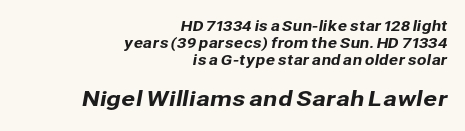
The image shows 21 px text type; set right-aligned, line spacing 1.22x, normal letter spacing, not underlined; the second (bottom) block is 1.5x larger.
